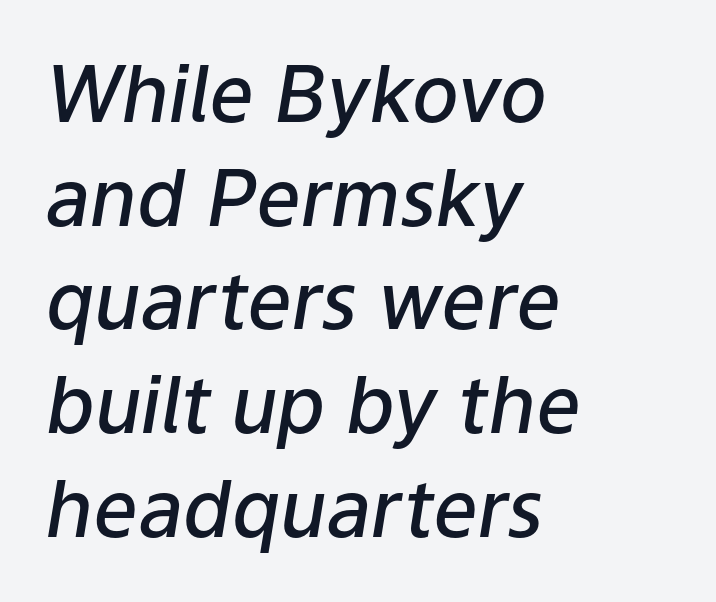
{"italic": "yes", "lean": "right", "slant_degrees": 9, "bold": "semi", "weight": "semibold", "width": "normal", "stroke_contrast": "low", "x_height": "medium", "monospaced": "no", "underline": "no", "align": "left", "line_spacing": "normal", "line_spacing_ratio": 1.33, "letter_spacing": "normal", "letter_spacing_em": 0.0, "glyph_px": 78}
